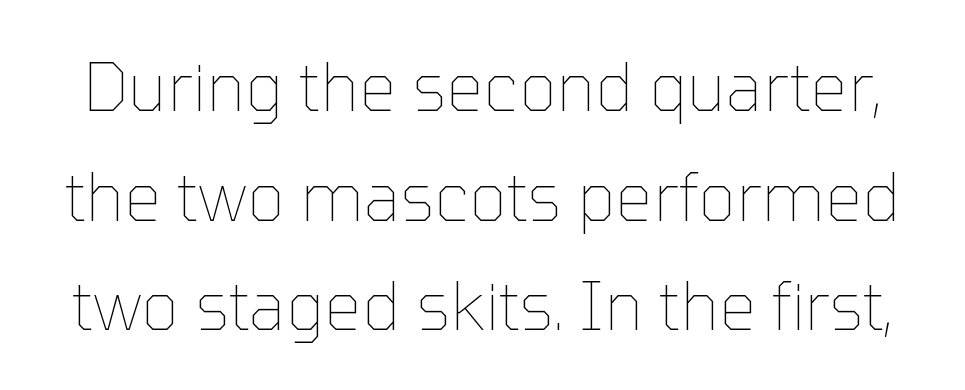
Evenly set lines give the paragraph a standard silhouette. Weight class: somewhere from thin through regular. If you drew a line through each stem, it would be perfectly vertical. Do the characters align in a grid? No, the font is proportional. Nothing unusual about the tracking: characters are spaced as the font intends.
